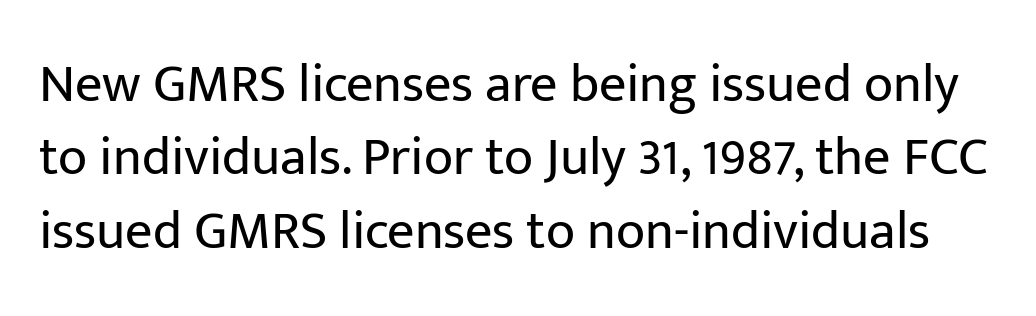
{"serif": "no", "italic": "no", "bold": "no", "weight": "regular", "width": "normal", "stroke_contrast": "low", "x_height": "medium", "monospaced": "no", "underline": "no", "line_spacing": "normal", "line_spacing_ratio": 1.36, "letter_spacing": "normal", "letter_spacing_em": 0.0, "glyph_px": 54}
